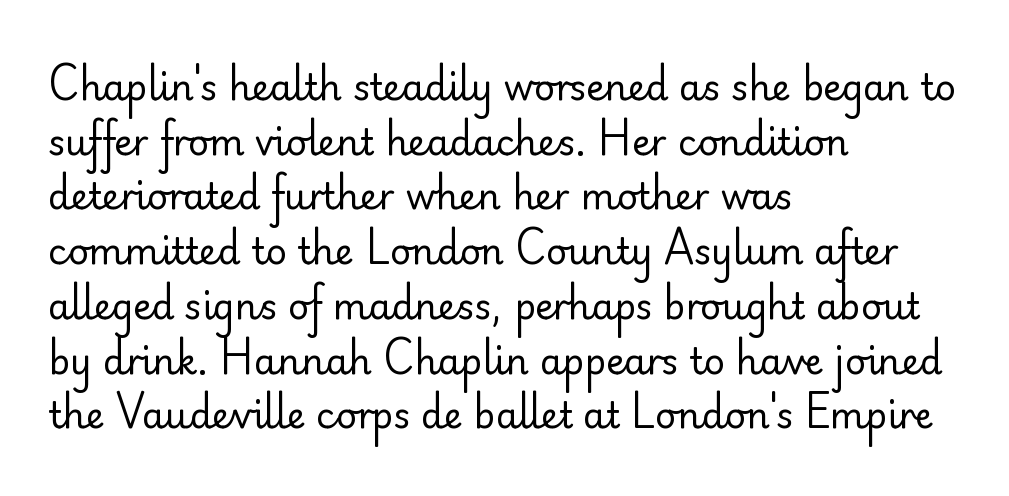
This sample uses plain, unmodified letter spacing. These lines are set flush left with a ragged right edge. Honestly, the row spacing looks completely unremarkable. Type style note: lacks serifs. Each row of text sits above clean, open space. This reads as an unemphasized weight, regular at the heaviest.
